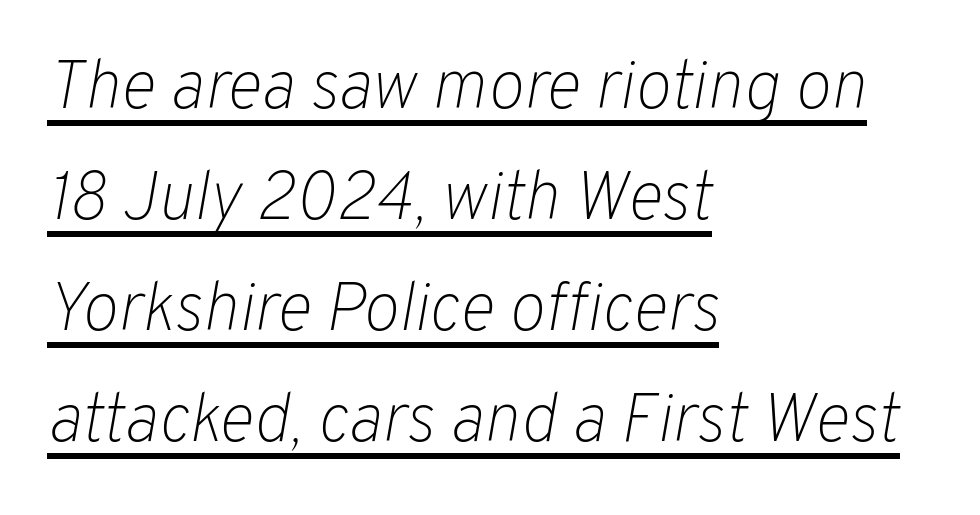
{"italic": "yes", "lean": "right", "slant_degrees": 10, "bold": "no", "weight": "light", "width": "normal", "stroke_contrast": "low", "x_height": "medium", "monospaced": "no", "underline": "yes", "align": "left", "line_spacing": "normal", "line_spacing_ratio": 1.63, "letter_spacing": "normal", "letter_spacing_em": 0.0, "glyph_px": 68}
